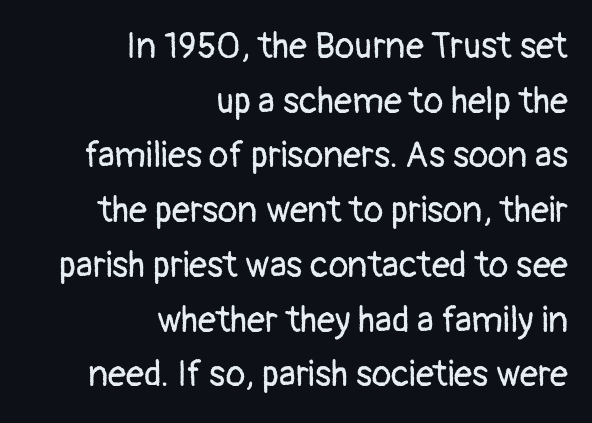
Q: Is the text bold? A: No.
Q: Is the text italic (slanted)? A: No, it is upright.
Q: Is the typeface a serif or a sans-serif typeface? A: Sans-serif.
Q: Is the text underlined? A: No.
Q: How is the paragraph aligned? A: Right-aligned.
Q: Is the spacing between letters normal or unusually wide? A: Normal.
Q: Is the spacing between lines tight, normal or loose? A: Normal.
Q: Width (condensed, normal, or wide)? A: Normal.
Q: Stroke contrast? A: Low.
Q: x-height? A: Medium.
Q: Monospaced? A: No.
